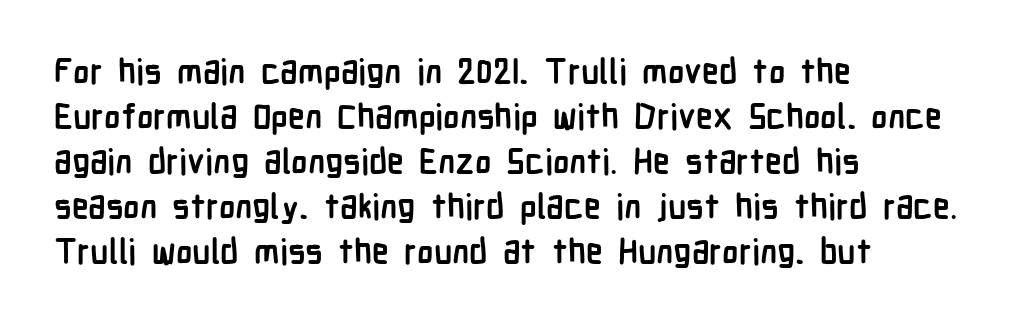
{"serif": "no", "italic": "no", "bold": "yes", "weight": "semibold", "width": "condensed", "stroke_contrast": "low", "x_height": "medium", "monospaced": "no", "underline": "no", "align": "left", "line_spacing": "normal", "line_spacing_ratio": 1.32, "letter_spacing": "normal", "letter_spacing_em": 0.0, "glyph_px": 34}
